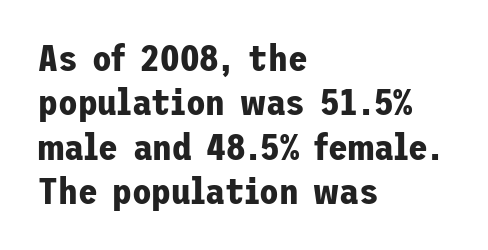
The image shows 36 px bold sans-serif type, upright; set left-aligned, line spacing 1.23x, normal letter spacing, not underlined; low stroke contrast and a medium x-height.
